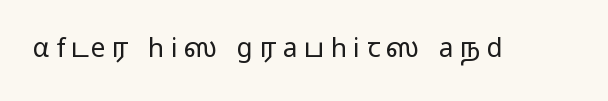
{"italic": "no", "bold": "no", "underline": "no", "letter_spacing": "wide", "letter_spacing_em": 0.25, "glyph_px": 26}
